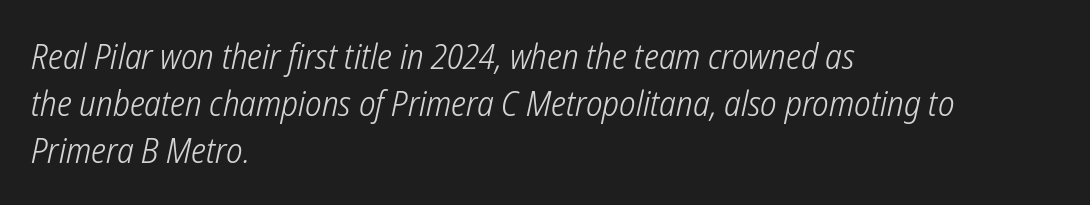
Q: Is the text bold? A: No.
Q: Is the typeface a serif or a sans-serif typeface? A: Sans-serif.
Q: Is the text underlined? A: No.
Q: How is the paragraph aligned? A: Left-aligned.
Q: Is the spacing between letters normal or unusually wide? A: Normal.
Q: Is the spacing between lines tight, normal or loose? A: Normal.
Q: Width (condensed, normal, or wide)? A: Condensed.
Q: Stroke contrast? A: Low.
Q: x-height? A: Medium.
Q: Monospaced? A: No.
